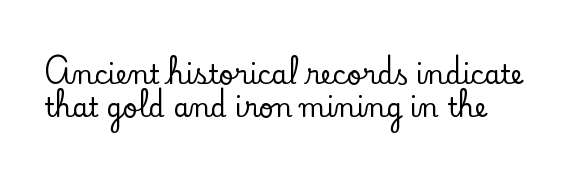
The image shows 26 px text type, upright; set normal line spacing (1.27x), normal letter spacing, not underlined.
